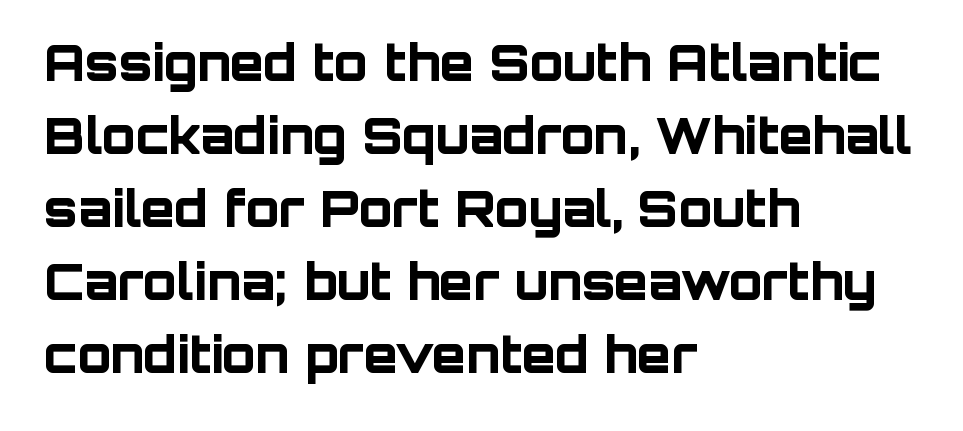
{"serif": "no", "italic": "no", "bold": "yes", "weight": "bold", "width": "normal", "stroke_contrast": "low", "x_height": "large", "monospaced": "no", "underline": "no", "align": "left", "line_spacing": "normal", "line_spacing_ratio": 1.49, "letter_spacing": "normal", "letter_spacing_em": 0.0, "glyph_px": 49}
